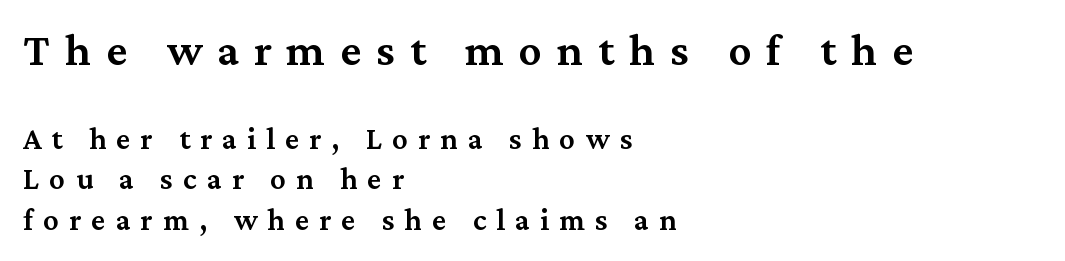
The image shows 46 px semibold serif type, upright; set left-aligned, normal line spacing (1.32x), unusually wide letter spacing (+0.33 em), not underlined; the first (top) block is 1.48x larger; medium stroke contrast and a medium x-height.
